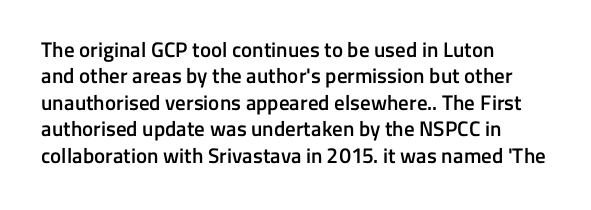
Q: Is the text bold? A: Semi-bold.
Q: Is the text italic (slanted)? A: No, it is upright.
Q: Is the text underlined? A: No.
Q: How is the paragraph aligned? A: Left-aligned.
Q: Is the spacing between letters normal or unusually wide? A: Normal.
Q: Is the spacing between lines tight, normal or loose? A: Normal.
